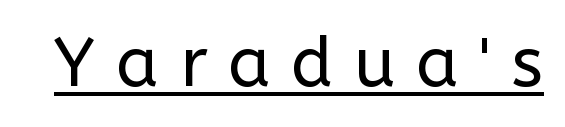
{"serif": "no", "italic": "no", "bold": "no", "weight": "regular", "width": "normal", "stroke_contrast": "low", "x_height": "medium", "monospaced": "no", "underline": "yes", "letter_spacing": "wide", "letter_spacing_em": 0.3, "glyph_px": 69}
